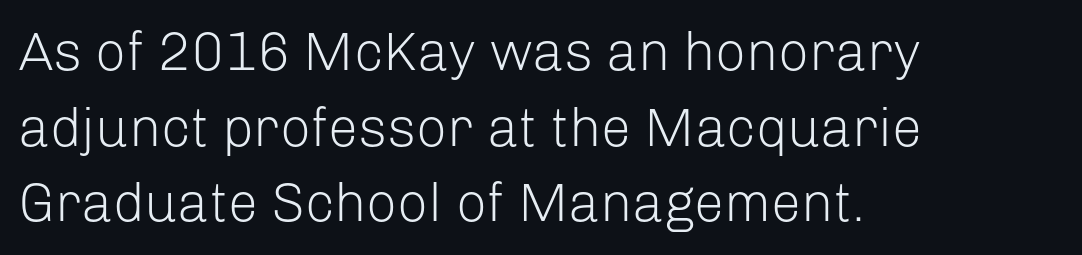
Q: Is the text bold? A: No.
Q: Is the text italic (slanted)? A: No, it is upright.
Q: Is the typeface a serif or a sans-serif typeface? A: Sans-serif.
Q: Is the text underlined? A: No.
Q: How is the paragraph aligned? A: Left-aligned.
Q: Is the spacing between letters normal or unusually wide? A: Normal.
Q: Is the spacing between lines tight, normal or loose? A: Normal.
Q: Width (condensed, normal, or wide)? A: Normal.
Q: Stroke contrast? A: Low.
Q: x-height? A: Medium.
Q: Monospaced? A: No.
